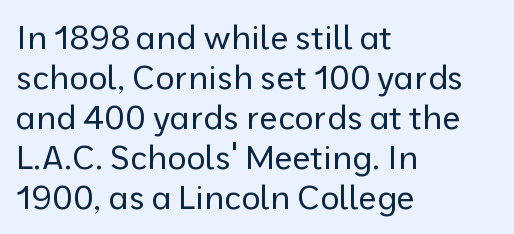
The image shows 33 px regular-weight sans-serif type, upright; set left-aligned, line spacing 1.21x, normal letter spacing, not underlined; low stroke contrast and a medium x-height.
